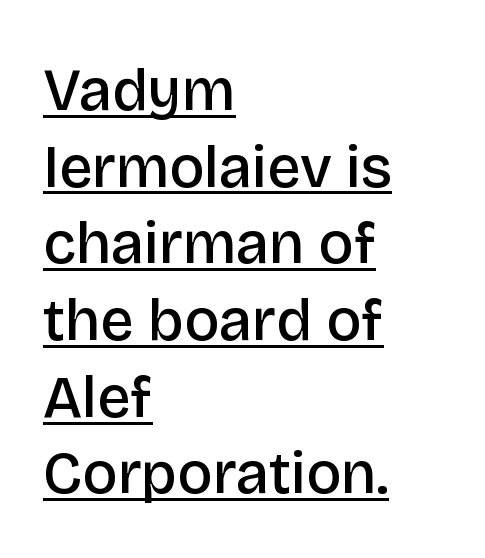
{"serif": "no", "italic": "no", "bold": "semi", "weight": "semibold", "width": "normal", "stroke_contrast": "low", "x_height": "large", "monospaced": "no", "underline": "yes", "align": "left", "line_spacing": "normal", "line_spacing_ratio": 1.3, "letter_spacing": "normal", "letter_spacing_em": 0.0, "glyph_px": 59}
